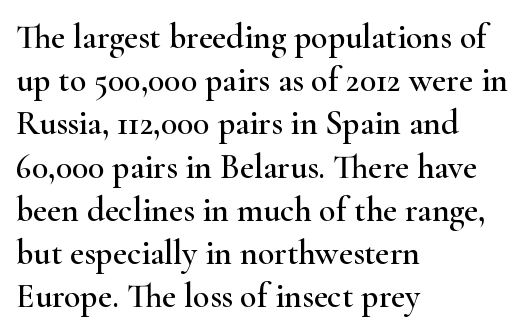
Q: Is the text italic (slanted)? A: No, it is upright.
Q: Is the typeface a serif or a sans-serif typeface? A: Serif.
Q: Is the text underlined? A: No.
Q: How is the paragraph aligned? A: Left-aligned.
Q: Is the spacing between letters normal or unusually wide? A: Normal.
Q: Is the spacing between lines tight, normal or loose? A: Normal.
Q: Width (condensed, normal, or wide)? A: Wide.
Q: Stroke contrast? A: High.
Q: x-height? A: Small.
Q: Monospaced? A: No.
